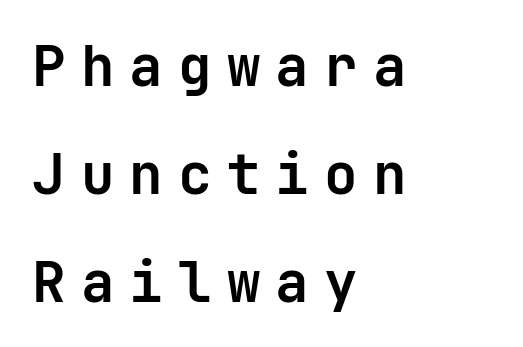
The image shows 56 px semibold sans-serif type, upright; set left-aligned, loose line spacing (1.93x), unusually wide letter spacing (+0.27 em), not underlined; low stroke contrast and a medium x-height.
